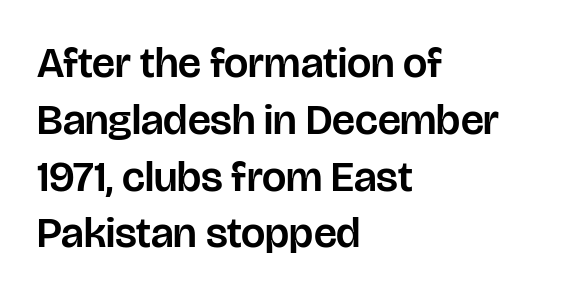
Spacing between characters is what you'd get straight out of the box. Character widths vary here, with narrow letters taking less room than wide ones. What kind of face is this? One without serifs — a sans. Descenders hang freely into open space. A student would call this left alignment; a typographer would say flush left, rag right. Leading matches the norm, producing a regular column.
